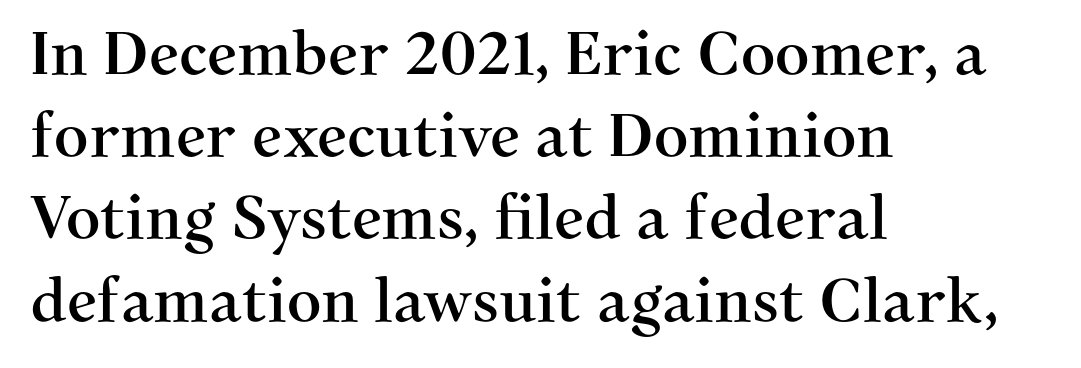
{"serif": "yes", "italic": "no", "width": "normal", "stroke_contrast": "medium", "x_height": "medium", "monospaced": "no", "underline": "no", "align": "left", "line_spacing": "normal", "line_spacing_ratio": 1.37, "letter_spacing": "normal", "letter_spacing_em": 0.0, "glyph_px": 60}
